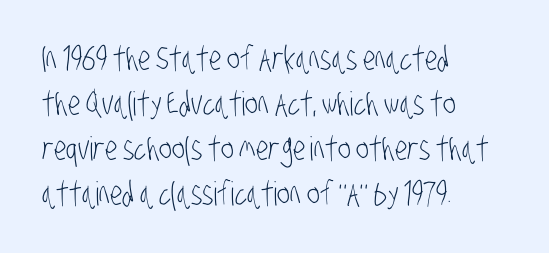
Unlike a traditional serif, this face leaves its strokes unadorned. This reads as an unemphasized weight, regular at the heaviest. The lines sit at an ordinary, default distance from one another. Think of a printed novel: that variable character pitch is what you see here. A classic flush-left, rag-right setting is used for this passage.
